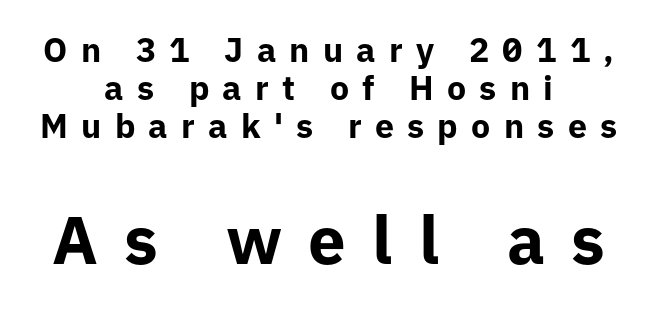
{"serif": "no", "italic": "no", "bold": "yes", "weight": "bold", "width": "normal", "stroke_contrast": "low", "x_height": "medium", "monospaced": "no", "underline": "no", "align": "center", "line_spacing": "tight", "line_spacing_ratio": 1.12, "letter_spacing": "wide", "letter_spacing_em": 0.39, "larger_block": "second", "size_ratio": 1.97, "glyph_px": 67}
